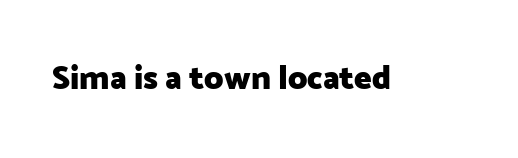
{"serif": "no", "italic": "no", "bold": "yes", "weight": "heavy", "width": "normal", "stroke_contrast": "low", "x_height": "medium", "monospaced": "no", "underline": "no", "letter_spacing": "normal", "letter_spacing_em": 0.0, "glyph_px": 33}
